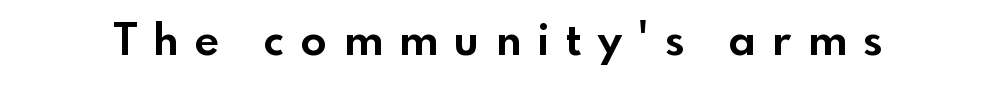
{"serif": "no", "italic": "no", "bold": "yes", "weight": "bold", "width": "normal", "x_height": "small", "monospaced": "no", "underline": "no", "letter_spacing": "wide", "letter_spacing_em": 0.39, "glyph_px": 43}
